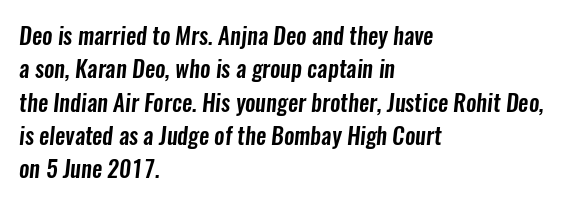
{"underline": "no", "align": "left", "line_spacing": "normal", "line_spacing_ratio": 1.45, "letter_spacing": "normal", "letter_spacing_em": 0.0, "glyph_px": 23}
